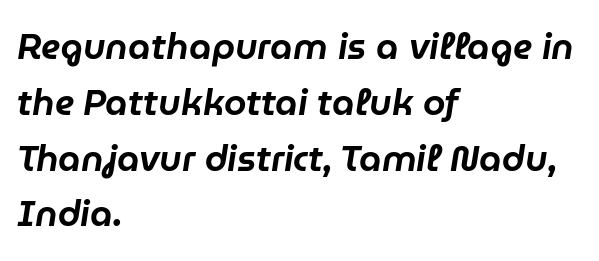
The image shows 36 px text type, italic (leaning right); set left-aligned, normal line spacing (1.55x), normal letter spacing, not underlined; low stroke contrast and a medium x-height.
